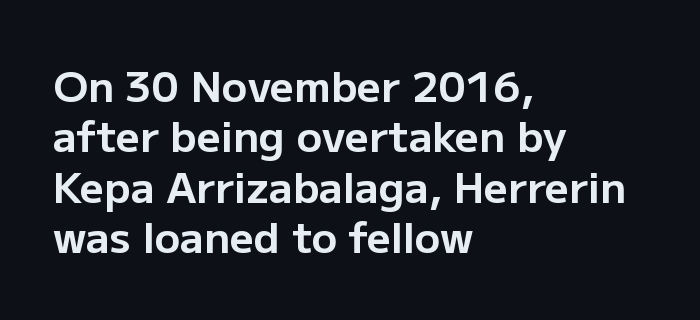
{"serif": "no", "italic": "no", "bold": "yes", "weight": "bold", "width": "normal", "stroke_contrast": "low", "x_height": "medium", "monospaced": "no", "underline": "no", "align": "left", "line_spacing_ratio": 1.2, "letter_spacing": "normal", "letter_spacing_em": 0.0, "glyph_px": 42}
